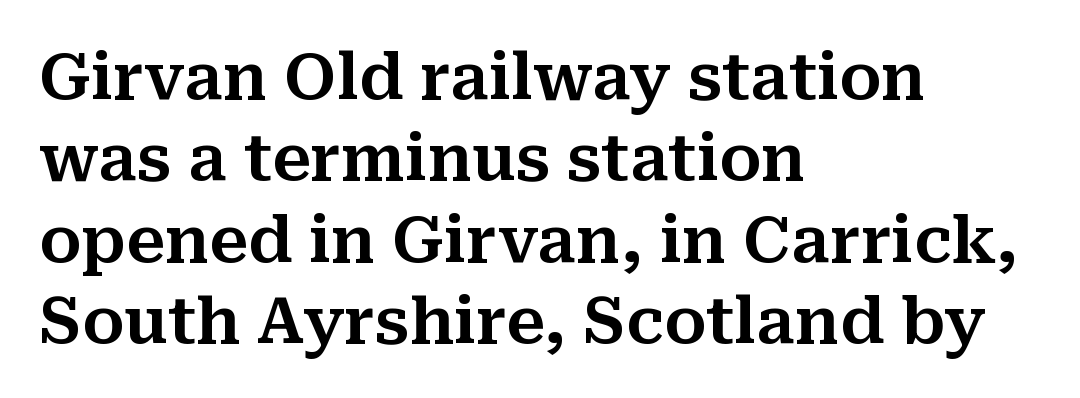
Q: Is the text italic (slanted)? A: No, it is upright.
Q: Is the typeface a serif or a sans-serif typeface? A: Serif.
Q: Is the text underlined? A: No.
Q: How is the paragraph aligned? A: Left-aligned.
Q: Is the spacing between letters normal or unusually wide? A: Normal.
Q: Is the spacing between lines tight, normal or loose? A: Normal.
Q: Width (condensed, normal, or wide)? A: Normal.
Q: Stroke contrast? A: Medium.
Q: x-height? A: Medium.
Q: Monospaced? A: No.
